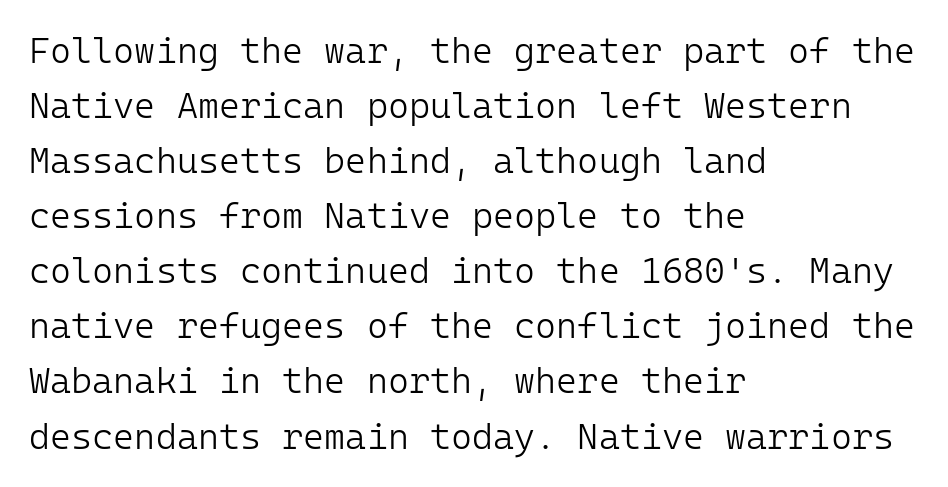
The image shows 36 px light sans-serif type, upright, monospaced; set left-aligned, normal line spacing (1.53x), normal letter spacing, not underlined; low stroke contrast and a medium x-height.
